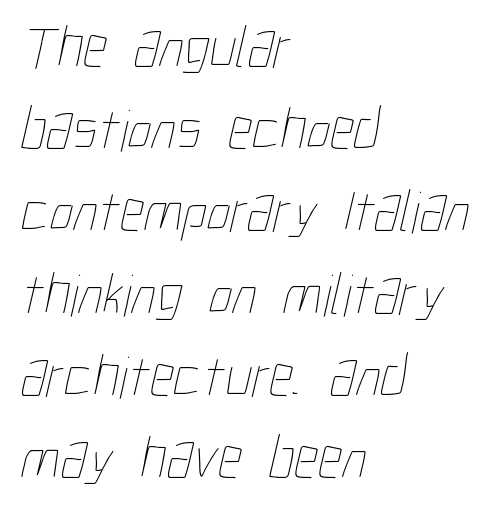
Q: Is the text bold? A: No.
Q: Is the text underlined? A: No.
Q: How is the paragraph aligned? A: Left-aligned.
Q: Is the spacing between letters normal or unusually wide? A: Normal.
Q: Is the spacing between lines tight, normal or loose? A: Normal.
Q: Width (condensed, normal, or wide)? A: Condensed.
Q: Stroke contrast? A: Low.
Q: x-height? A: Medium.
Q: Monospaced? A: No.
